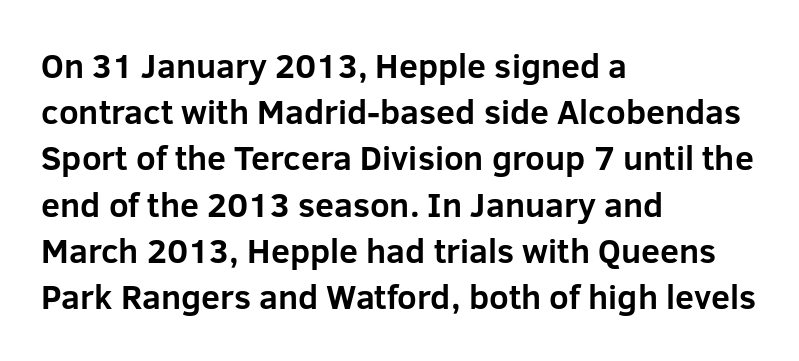
The image shows 34 px bold sans-serif type, upright; set left-aligned, normal line spacing (1.36x), normal letter spacing, not underlined; low stroke contrast and a medium x-height.
